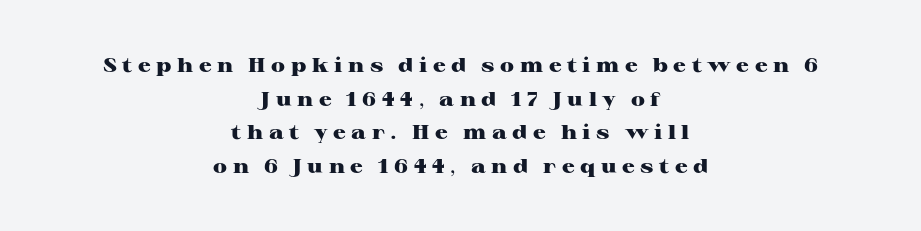
Do the letters lean? They stand straight. You'd pick this weight for a headline — it's a proper bold. Regular leading. Glance below the letters and you will spot only blank space. The tracking jumps out immediately: characters are airy and widely separated.
